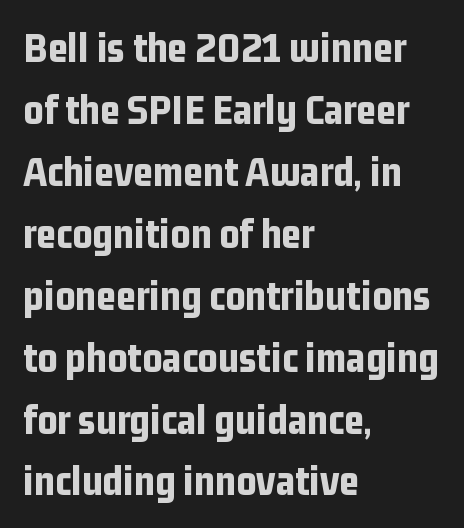
The image shows 43 px bold, condensed sans-serif type, upright; set left-aligned, normal line spacing (1.44x), normal letter spacing, not underlined; low stroke contrast and a medium x-height.
